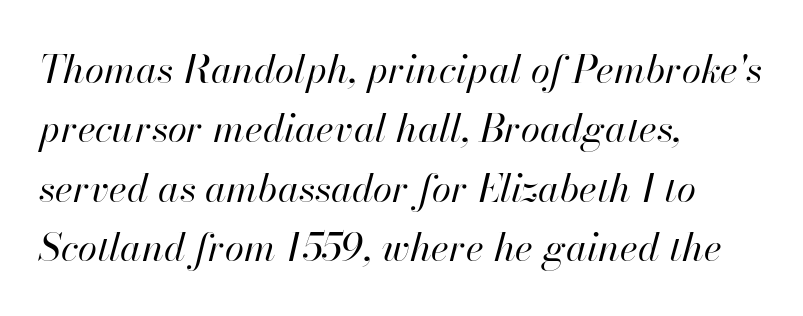
{"italic": "yes", "lean": "right", "slant_degrees": 13, "bold": "no", "weight": "regular", "width": "normal", "stroke_contrast": "high", "x_height": "small", "monospaced": "no", "underline": "no", "align": "left", "line_spacing": "normal", "line_spacing_ratio": 1.52, "letter_spacing": "normal", "letter_spacing_em": 0.0, "glyph_px": 39}
